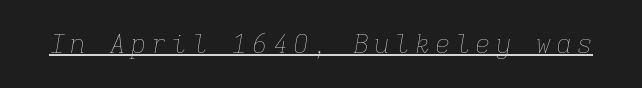
The image shows 26 px text type, italic (leaning right); set underlined.
